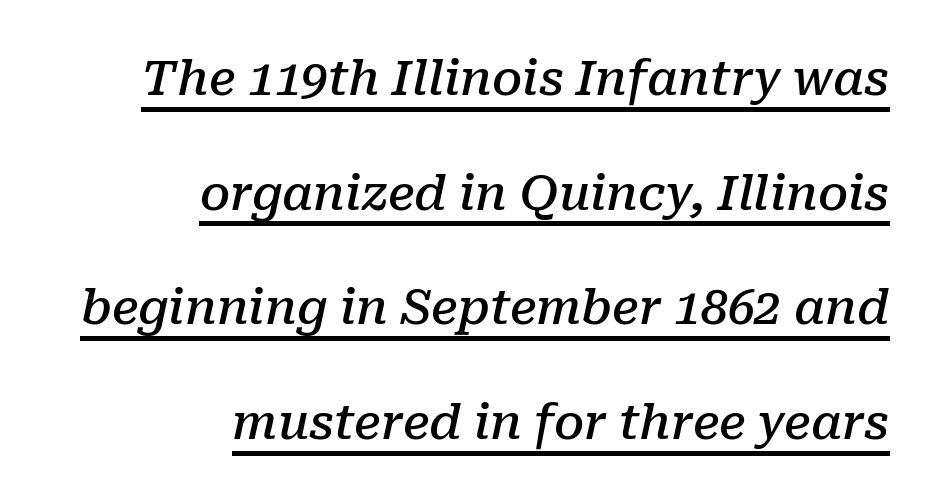
The image shows 48 px semibold serif type, italic (leaning right); set right-aligned, loose line spacing (2.39x), normal letter spacing, underlined; low stroke contrast and a medium x-height.
